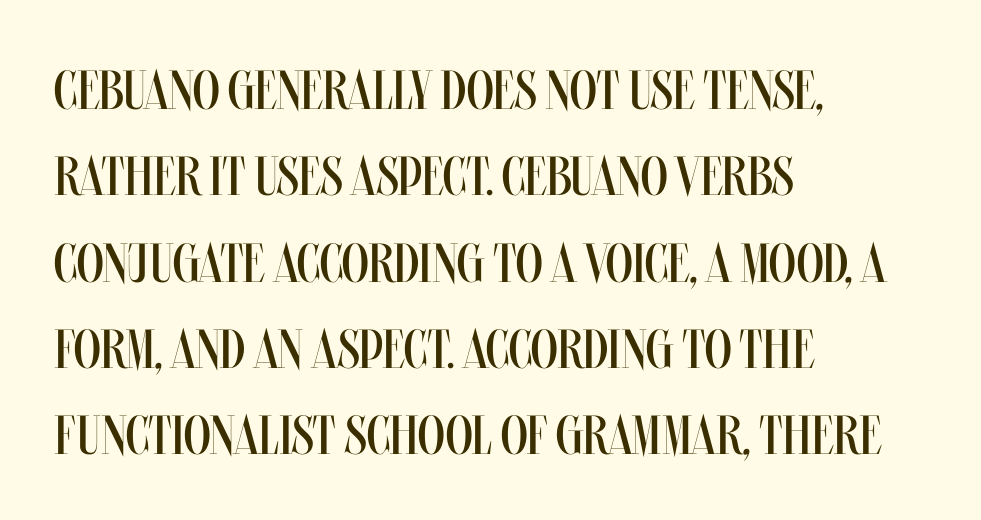
Upright lettering throughout. Underline: absent. Character widths vary here, with narrow letters taking less room than wide ones. A typesetter would call this leading conventional body-copy spacing. The line texture is even and compact thanks to regular tracking.
